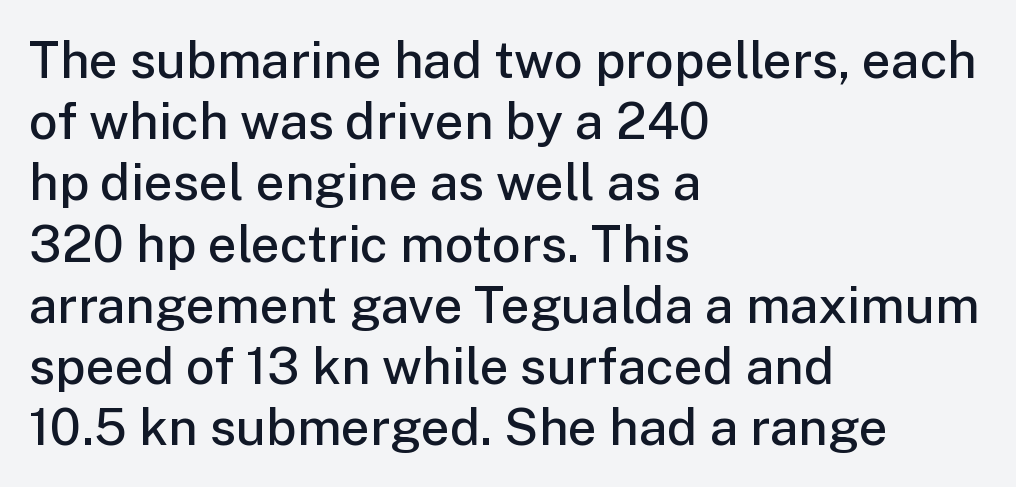
The paragraph shown leans on its left margin. The passage shown is typed in a proportional face where columns would drift. Anything drawn beneath the words? Only blank space. The type sits square on the baseline with zero lean. The letters are semibold — heavier than regular but short of a full bold.
